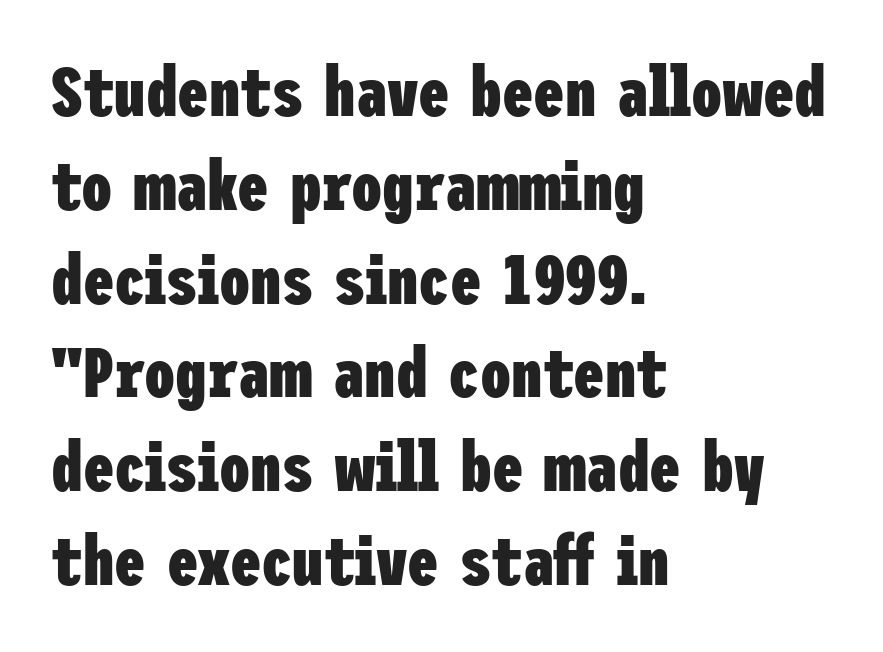
{"serif": "no", "italic": "no", "bold": "yes", "weight": "heavy", "width": "condensed", "stroke_contrast": "low", "x_height": "medium", "underline": "no", "align": "left", "line_spacing": "normal", "line_spacing_ratio": 1.34, "letter_spacing": "normal", "letter_spacing_em": 0.0, "glyph_px": 70}
